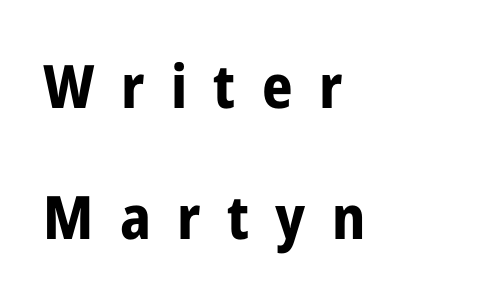
The image shows 60 px bold, condensed sans-serif type, upright; set left-aligned, loose line spacing (2.18x), unusually wide letter spacing (+0.44 em), not underlined; low stroke contrast and a medium x-height.
